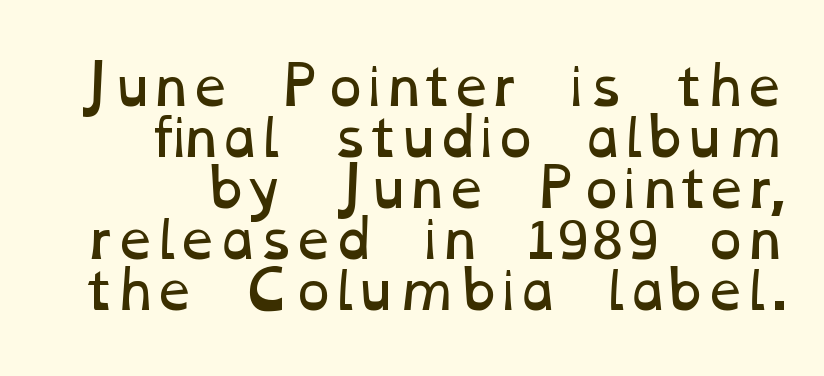
{"bold": "no", "weight": "regular", "width": "wide", "stroke_contrast": "low", "x_height": "medium", "monospaced": "no", "underline": "no", "line_spacing": "tight", "line_spacing_ratio": 0.98, "letter_spacing": "normal", "letter_spacing_em": 0.0, "glyph_px": 52}
